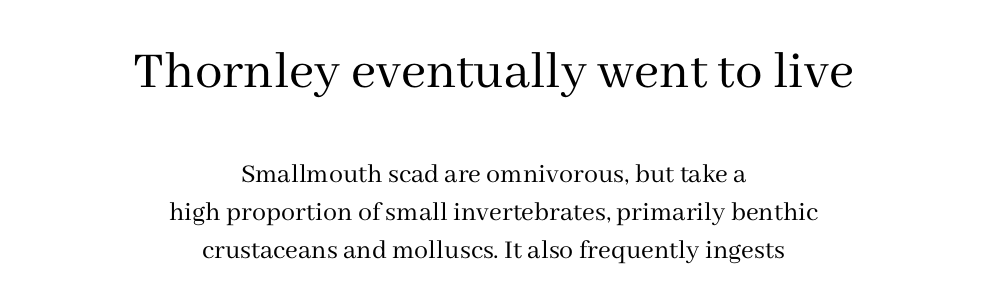
The block sitting higher on the canvas is the one with enlarged characters. Each letter keeps its own natural width here, so spacing adapts to shape. Weight: in the light-to-regular range. Nobody touched the tracking dial on this one.
